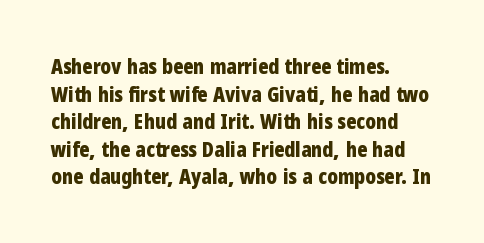
Normally led — the rows are evenly, conventionally spaced. Caption: standard tracking, unaltered. Check the space under the baseline: it is left empty. This sample is left-justified, so line endings fall wherever the words run out. These lines were composed using upright roman letters.
